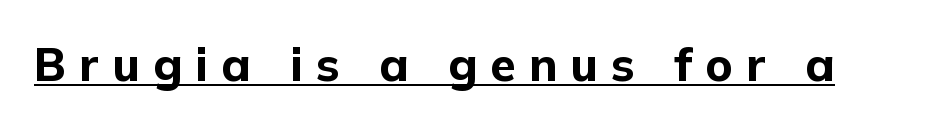
Between one letter and the next there's a generous, obvious gap. Check where the strokes stop: nothing finishes them off — pure sans. Spacing verdict: proportional, widths tailored to each character. Summary of weight: heavy, a full bold.
